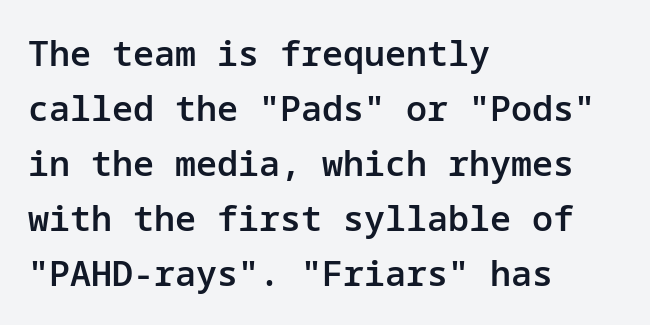
Q: Is the text bold? A: Semi-bold.
Q: Is the text italic (slanted)? A: No, it is upright.
Q: Is the typeface a serif or a sans-serif typeface? A: Sans-serif.
Q: Is the text underlined? A: No.
Q: How is the paragraph aligned? A: Left-aligned.
Q: Is the spacing between letters normal or unusually wide? A: Normal.
Q: Is the spacing between lines tight, normal or loose? A: Normal.
Q: Width (condensed, normal, or wide)? A: Normal.
Q: Stroke contrast? A: Low.
Q: x-height? A: Medium.
